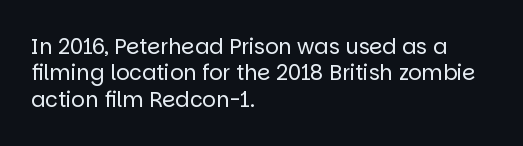
{"italic": "no", "bold": "no", "underline": "no", "align": "left", "line_spacing": "normal", "line_spacing_ratio": 1.26, "letter_spacing": "normal", "letter_spacing_em": 0.0, "glyph_px": 21}
